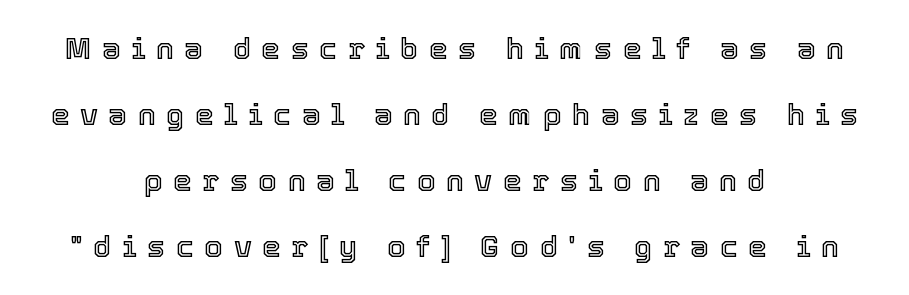
Q: Is the text italic (slanted)? A: No, it is upright.
Q: Is the text underlined? A: No.
Q: How is the paragraph aligned? A: Centered.
Q: Is the spacing between letters normal or unusually wide? A: Unusually wide.
Q: Is the spacing between lines tight, normal or loose? A: Loose.
Q: Width (condensed, normal, or wide)? A: Normal.
Q: x-height? A: Medium.
Q: Monospaced? A: No.
